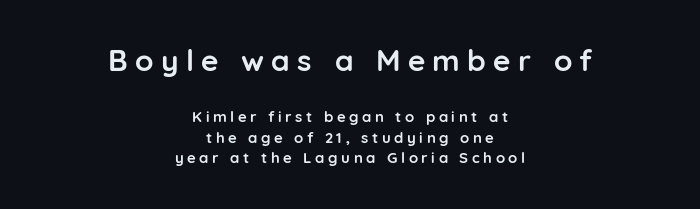
Looks like regular typesetting: each glyph gets only the width it needs. Vertical strokes here are truly vertical. The passage shown begins with its larger block and ends with its smaller one. Strokes here are thick enough to call this a true bold. Reading down the block, each line starts at a different indent, mirrored at its end.
